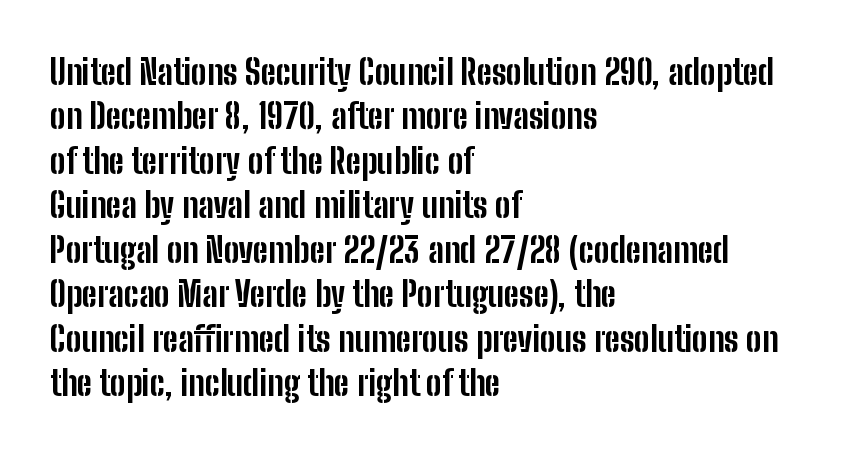
Q: Is the text bold? A: Yes.
Q: Is the text italic (slanted)? A: No, it is upright.
Q: Is the typeface a serif or a sans-serif typeface? A: Sans-serif.
Q: Is the text underlined? A: No.
Q: How is the paragraph aligned? A: Left-aligned.
Q: Is the spacing between letters normal or unusually wide? A: Normal.
Q: Is the spacing between lines tight, normal or loose? A: Normal.
Q: Width (condensed, normal, or wide)? A: Condensed.
Q: Stroke contrast? A: Low.
Q: x-height? A: Medium.
Q: Monospaced? A: No.
